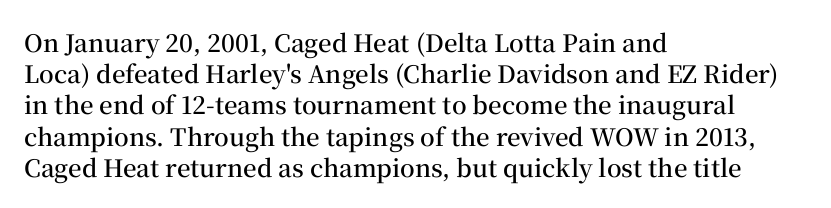
Students, this is semibold: more ink than regular, less than bold. Letter spacing: default. Any mark beneath the type? The region is blank. Rows of type keep a routine distance in the vertical direction. These lines are set flush left with a ragged right edge. Posture: straight, roman, zero tilt.
